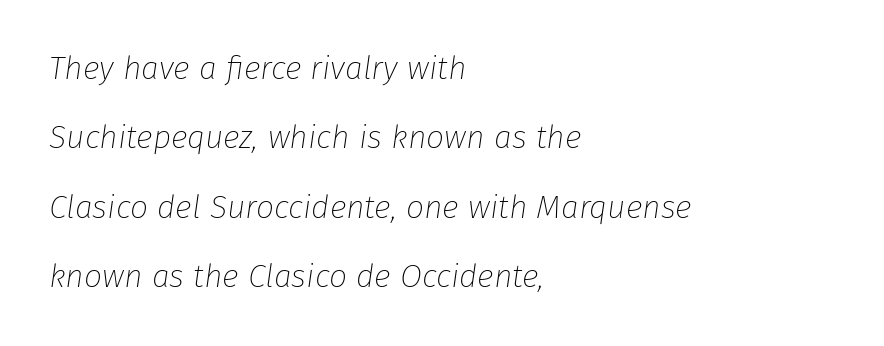
The image shows 32 px thin type, italic (leaning right); set left-aligned, loose line spacing (2.17x), normal letter spacing, not underlined; low stroke contrast and a medium x-height.
